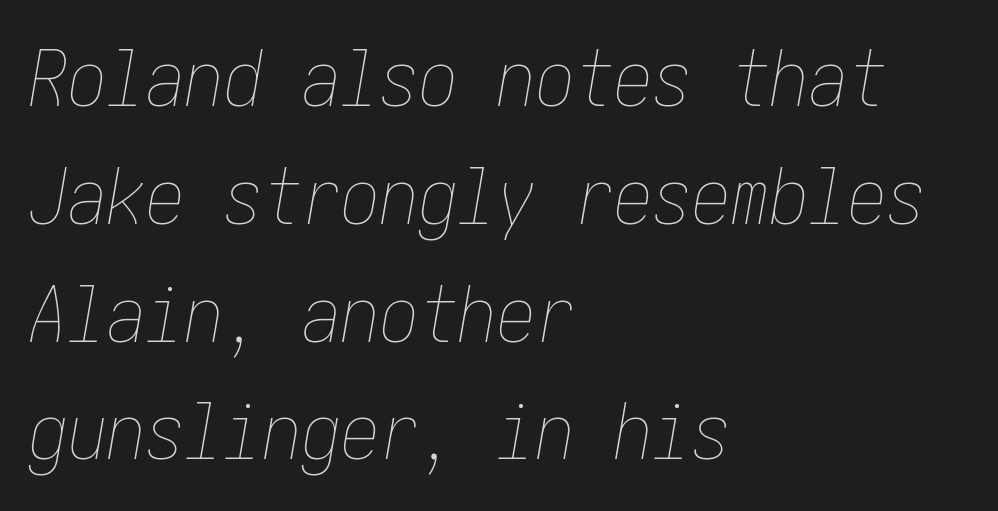
Q: Is the text bold? A: No.
Q: Is the text italic (slanted)? A: Yes, it leans right by about 10 degrees.
Q: Is the text underlined? A: No.
Q: How is the paragraph aligned? A: Left-aligned.
Q: Is the spacing between letters normal or unusually wide? A: Normal.
Q: Is the spacing between lines tight, normal or loose? A: Normal.
Q: Width (condensed, normal, or wide)? A: Condensed.
Q: Stroke contrast? A: Low.
Q: x-height? A: Medium.
